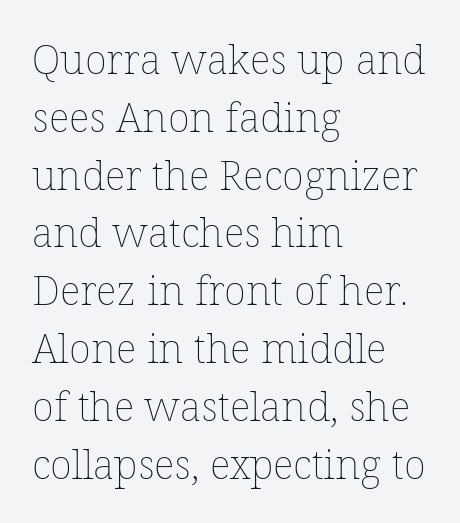
The image shows 41 px thin type, upright; set left-aligned, normal line spacing (1.41x), normal letter spacing, not underlined; low stroke contrast and a medium x-height.
